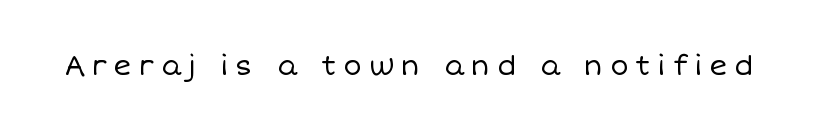
The weight would be labelled regular, book, light, or lighter still. No italicization has been applied; the sample stays upright. A bare baseline throughout the passage. Substantial extra tracking has been applied to these lines.
